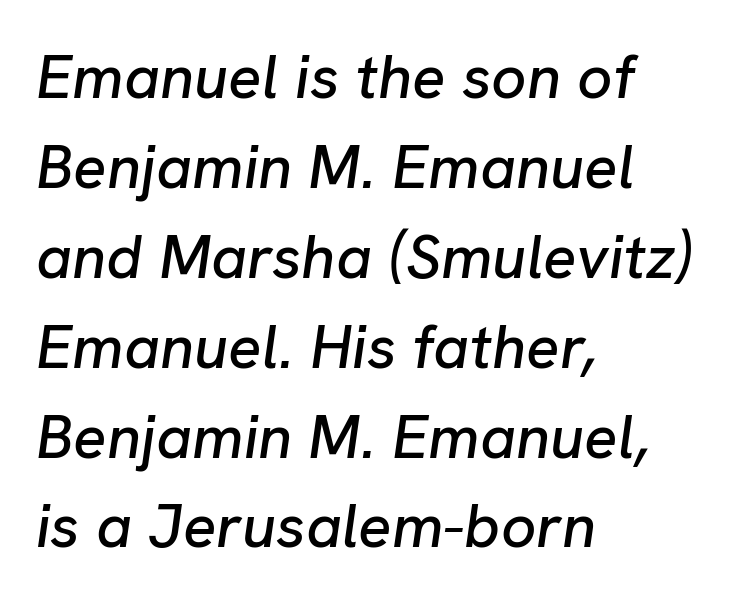
These lines stack with their left ends in a neat column. The foot of each line stays bare and open. Compared with typical paragraphs, the rows here are spaced about the same. Is this a fixed-width face? No — the glyphs have proportional, varying widths.
